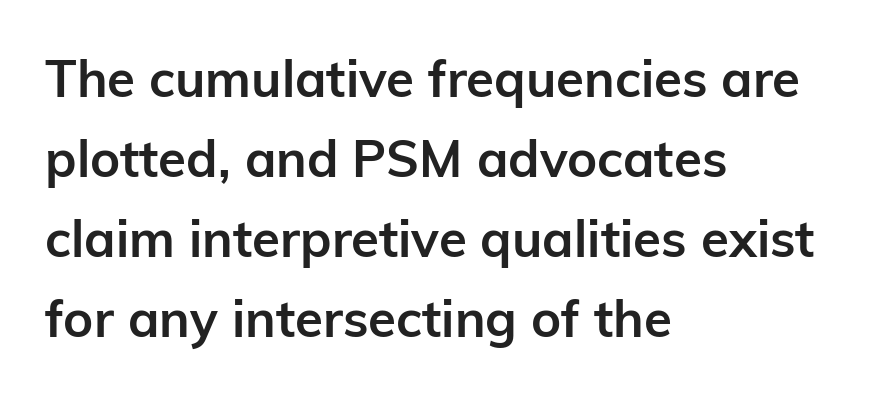
The image shows 51 px semibold sans-serif type, upright; set left-aligned, normal line spacing (1.57x), normal letter spacing, not underlined; low stroke contrast and a medium x-height.
